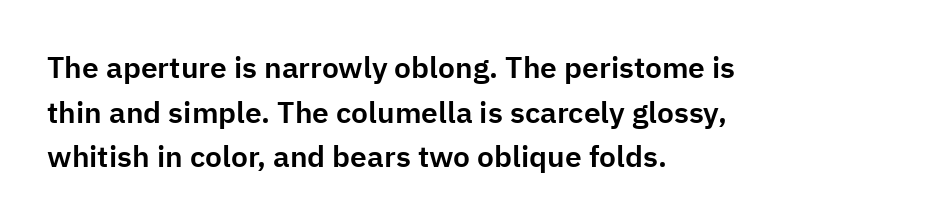
{"serif": "no", "italic": "no", "width": "normal", "stroke_contrast": "low", "x_height": "medium", "monospaced": "no", "underline": "no", "align": "left", "line_spacing": "normal", "line_spacing_ratio": 1.49, "letter_spacing": "normal", "letter_spacing_em": 0.0, "glyph_px": 30}
